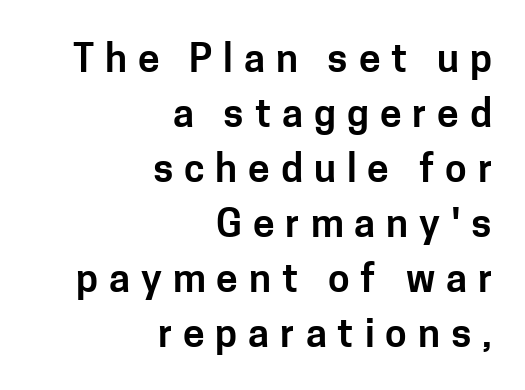
{"serif": "no", "italic": "no", "width": "normal", "stroke_contrast": "low", "x_height": "medium", "monospaced": "no", "underline": "no", "align": "right", "line_spacing": "normal", "line_spacing_ratio": 1.41, "letter_spacing": "wide", "letter_spacing_em": 0.28, "glyph_px": 39}
